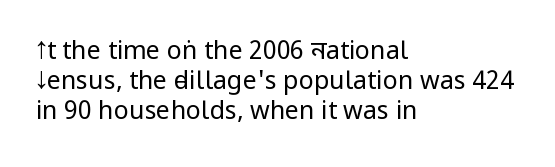
The image shows 25 px text type, upright; set left-aligned, line spacing 1.21x, normal letter spacing, not underlined.
